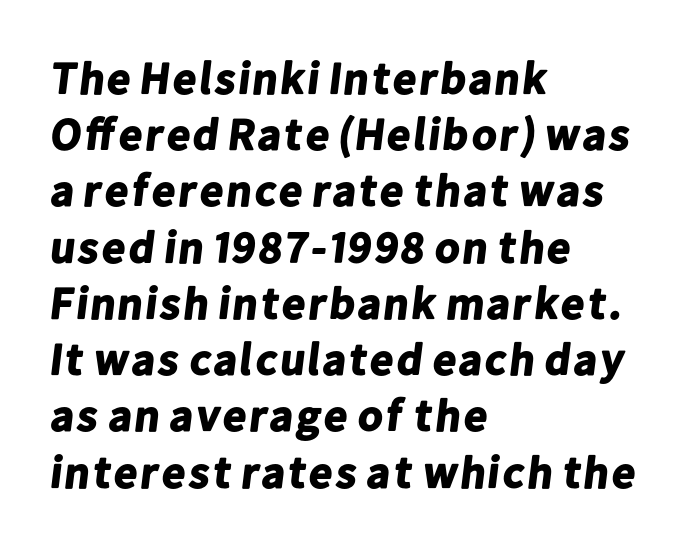
{"serif": "no", "bold": "yes", "weight": "bold", "width": "normal", "stroke_contrast": "low", "x_height": "medium", "monospaced": "no", "underline": "no", "align": "left", "line_spacing": "normal", "line_spacing_ratio": 1.25, "letter_spacing": "normal", "letter_spacing_em": 0.0, "glyph_px": 45}
